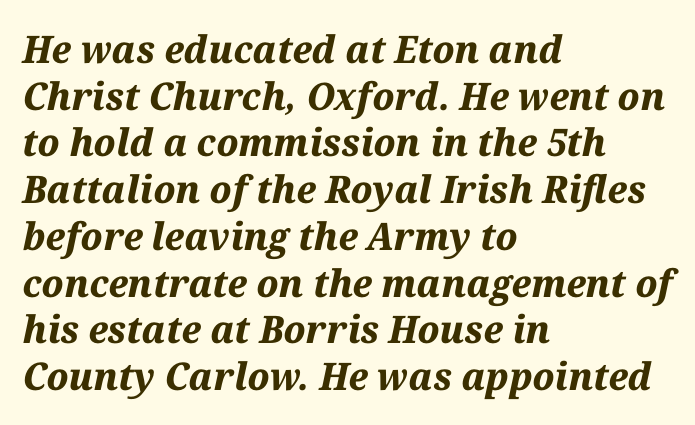
Q: Is the text bold? A: Yes.
Q: Is the text italic (slanted)? A: Yes, it leans right by about 12 degrees.
Q: Is the text underlined? A: No.
Q: How is the paragraph aligned? A: Left-aligned.
Q: Is the spacing between letters normal or unusually wide? A: Normal.
Q: Width (condensed, normal, or wide)? A: Normal.
Q: Stroke contrast? A: Medium.
Q: x-height? A: Medium.
Q: Monospaced? A: No.
